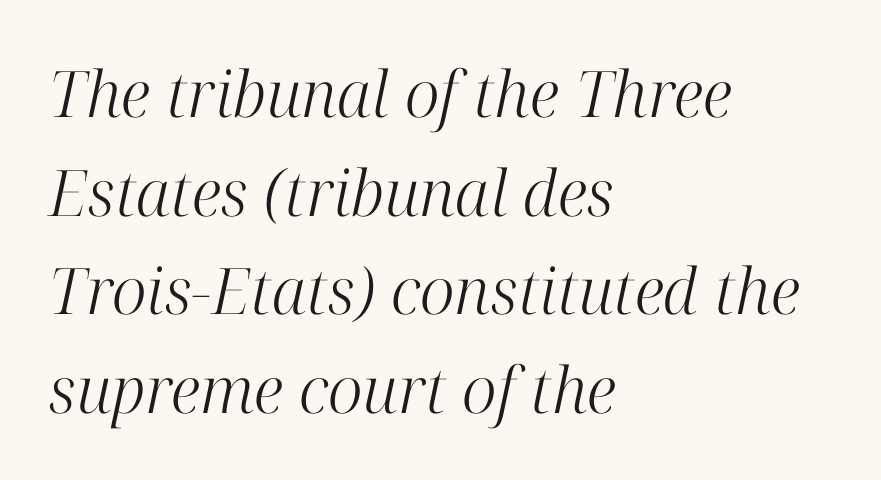
{"serif": "yes", "italic": "yes", "lean": "right", "slant_degrees": 12, "bold": "no", "weight": "light", "width": "normal", "stroke_contrast": "high", "x_height": "medium", "monospaced": "no", "underline": "no", "align": "left", "line_spacing": "normal", "line_spacing_ratio": 1.54, "letter_spacing": "normal", "letter_spacing_em": 0.0, "glyph_px": 64}
